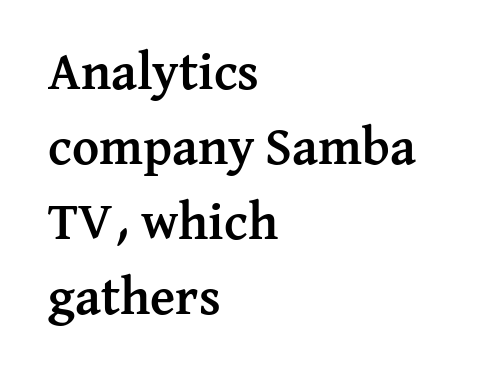
The image shows 52 px semibold serif type, upright; set left-aligned, normal line spacing (1.44x), normal letter spacing, not underlined; medium stroke contrast and a medium x-height.
